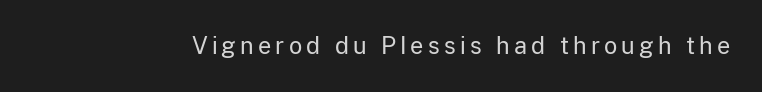
The image shows 23 px text type, upright; set not underlined.
